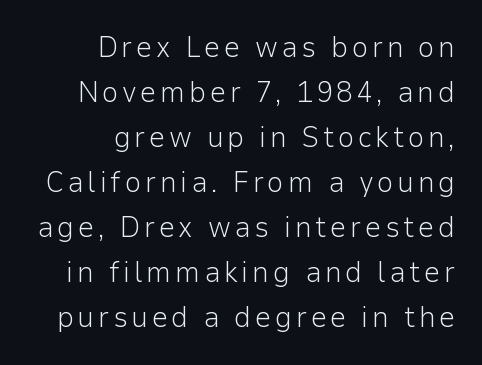
{"serif": "no", "italic": "no", "bold": "no", "weight": "light", "width": "normal", "stroke_contrast": "low", "x_height": "medium", "monospaced": "no", "underline": "no", "align": "right", "line_spacing": "normal", "line_spacing_ratio": 1.55, "glyph_px": 29}
